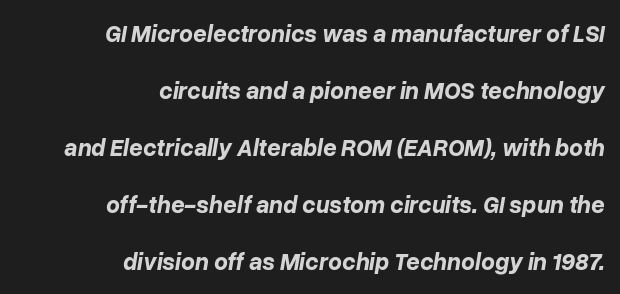
The passage shown is emphatically bold. Yep, that's italic — everything's leaning. The line texture is even and compact thanks to regular tracking. The gap between lines stays unmarked. In terms of leading, this rendering errs on the spacious side. Teacher's note: observe the even right margin — that is flush-right alignment.
